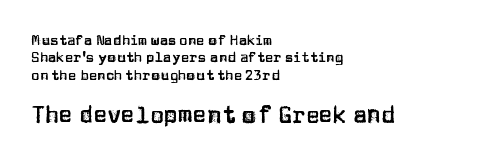
{"italic": "no", "underline": "no", "align": "left", "line_spacing_ratio": 1.24, "letter_spacing": "normal", "letter_spacing_em": 0.0, "larger_block": "second", "size_ratio": 1.64, "glyph_px": 23}
